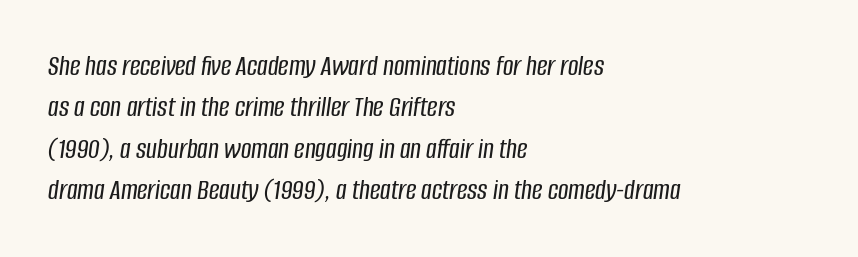
Yep, that's italic — everything's leaning. Vertical spacing — default. Leftover space on each line is placed entirely after the last word. Here the designer chose a conventional face with non-uniform glyph widths. What stands out about the letter spacing? Nothing — it is the standard amount. The glyphs are unaccompanied by any horizontal stroke below them.
